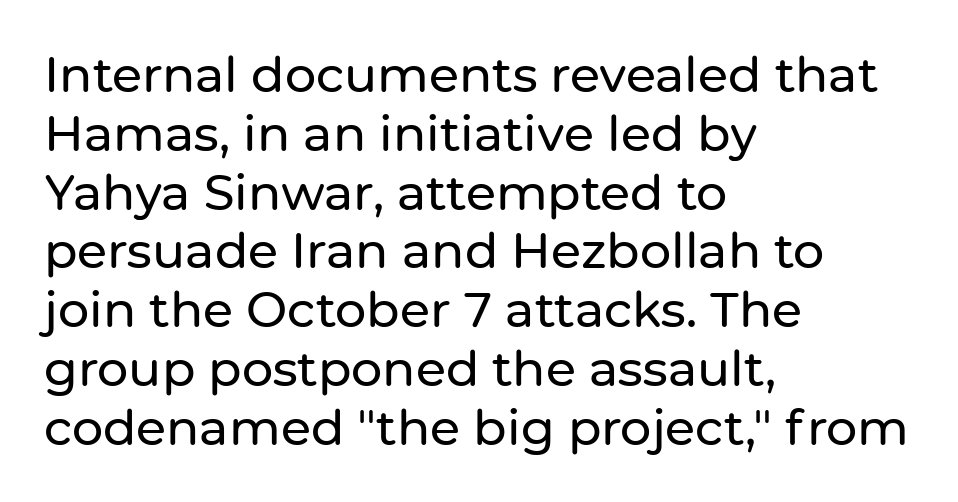
{"serif": "no", "italic": "no", "width": "normal", "stroke_contrast": "low", "x_height": "medium", "monospaced": "no", "underline": "no", "align": "left", "line_spacing_ratio": 1.2, "letter_spacing": "normal", "letter_spacing_em": 0.0, "glyph_px": 49}
